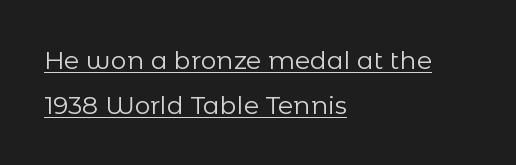
{"italic": "no", "bold": "no", "underline": "yes", "align": "left", "line_spacing_ratio": 1.79, "letter_spacing": "normal", "letter_spacing_em": 0.0, "glyph_px": 25}
